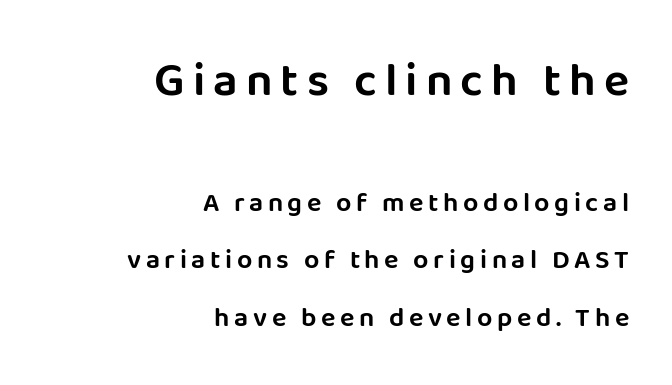
Q: Is the text italic (slanted)? A: No, it is upright.
Q: Is the typeface a serif or a sans-serif typeface? A: Sans-serif.
Q: Is the text underlined? A: No.
Q: How is the paragraph aligned? A: Right-aligned.
Q: Is the spacing between lines tight, normal or loose? A: Loose.
Q: Which block of text is set in a larger size, the first (top) or the second (bottom)? A: The first (top) one.
Q: Width (condensed, normal, or wide)? A: Normal.
Q: Stroke contrast? A: Low.
Q: x-height? A: Large.
Q: Monospaced? A: No.
